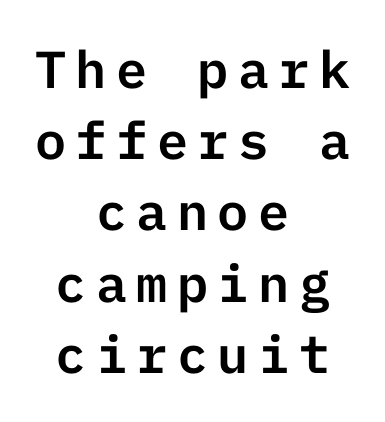
The image shows 52 px sans-serif type, upright; set centered, normal line spacing (1.37x), not underlined; low stroke contrast and a medium x-height.
